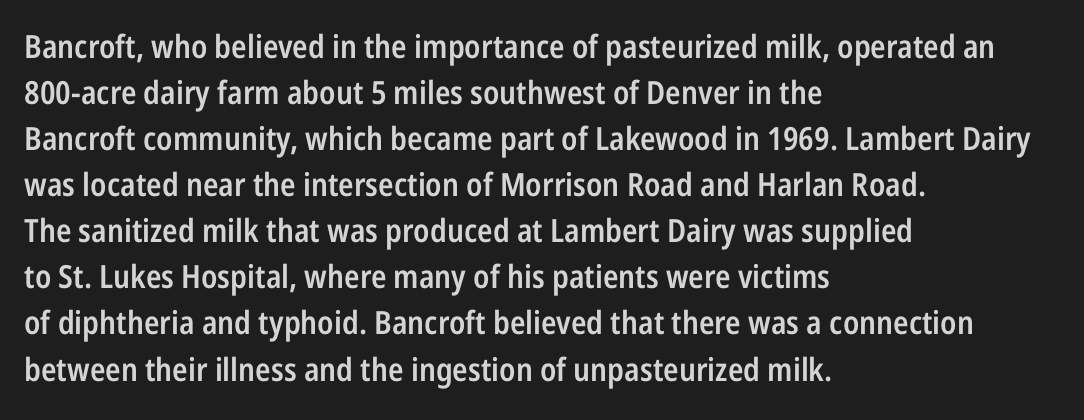
This is sans-serif lettering, the kind often seen on screens and signage. Letters rest on an invisible, unmarked baseline. If you drew a ruler down the left edge, every line would touch it. The axis of the letterforms is exactly vertical. As a designer I'd log this as weight 600, semibold.
